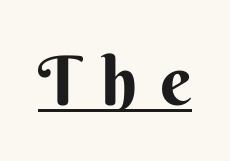
The image shows 68 px bold sans-serif type, upright; set unusually wide letter spacing (+0.34 em), underlined; medium stroke contrast and a small x-height.
